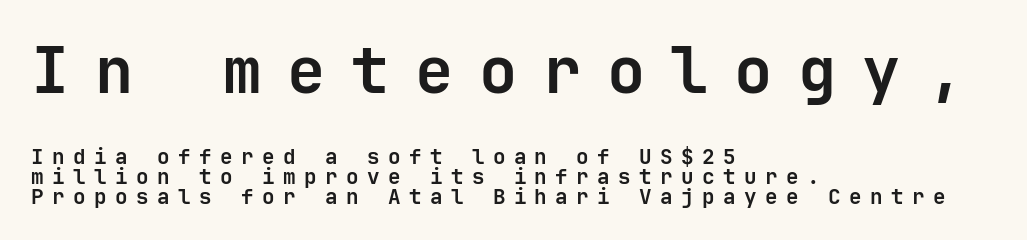
The image shows 64 px semibold sans-serif type, upright; set left-aligned, tight line spacing (0.95x), unusually wide letter spacing (+0.4 em), not underlined; the first (top) block is 3.05x larger; low stroke contrast and a medium x-height.
